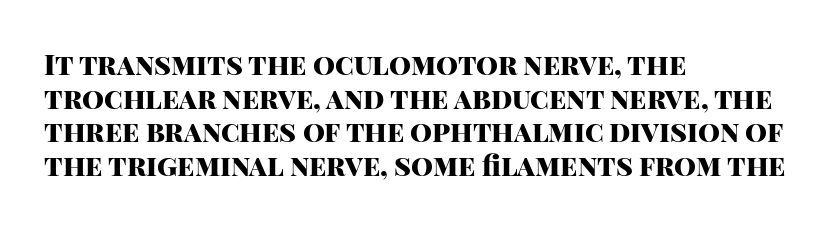
Q: Is the text bold? A: Yes.
Q: Is the text italic (slanted)? A: No, it is upright.
Q: Is the typeface a serif or a sans-serif typeface? A: Sans-serif.
Q: Is the text underlined? A: No.
Q: How is the paragraph aligned? A: Left-aligned.
Q: Is the spacing between letters normal or unusually wide? A: Normal.
Q: Width (condensed, normal, or wide)? A: Normal.
Q: Stroke contrast? A: High.
Q: x-height? A: Large.
Q: Monospaced? A: No.
